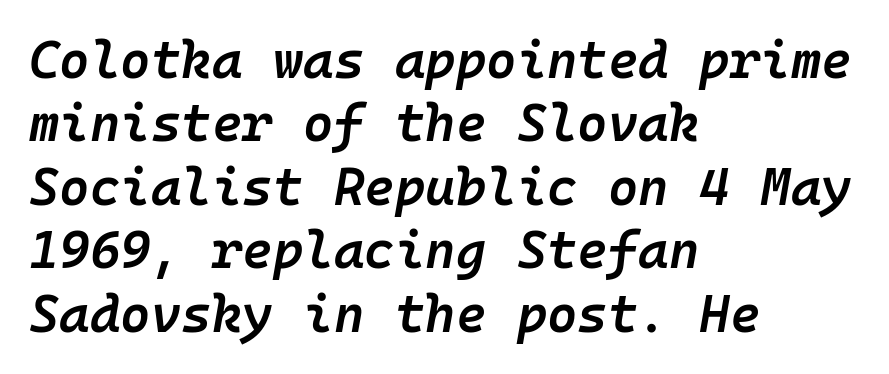
{"italic": "yes", "lean": "right", "slant_degrees": 10, "bold": "semi", "weight": "semibold", "width": "normal", "stroke_contrast": "low", "x_height": "medium", "monospaced": "yes", "underline": "no", "align": "left", "line_spacing_ratio": 1.22, "letter_spacing": "normal", "letter_spacing_em": 0.0, "glyph_px": 52}
